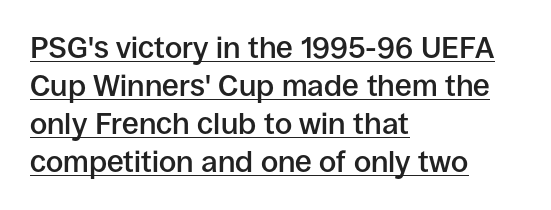
{"serif": "no", "italic": "no", "bold": "semi", "weight": "semibold", "width": "normal", "stroke_contrast": "low", "x_height": "large", "monospaced": "no", "underline": "yes", "align": "left", "line_spacing": "normal", "line_spacing_ratio": 1.27, "letter_spacing": "normal", "letter_spacing_em": 0.0, "glyph_px": 30}
